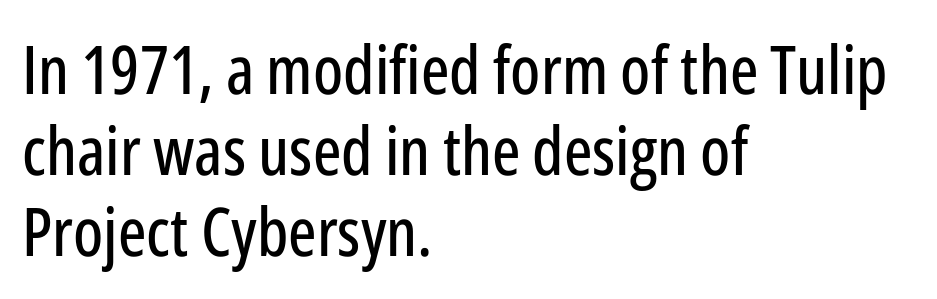
The image shows 67 px condensed sans-serif type, upright; set left-aligned, line spacing 1.21x, normal letter spacing, not underlined; low stroke contrast and a medium x-height.
